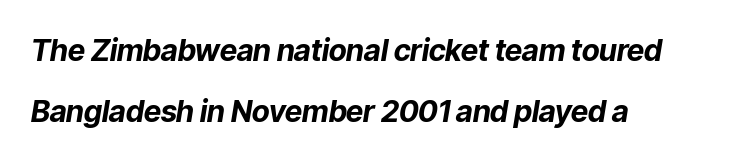
Characters are canted at an angle relative to the baseline's perpendicular. The letters advance in unequal steps, a hallmark of proportional type. The lines are quadded left. The leading is generous, giving the passage an open texture.
